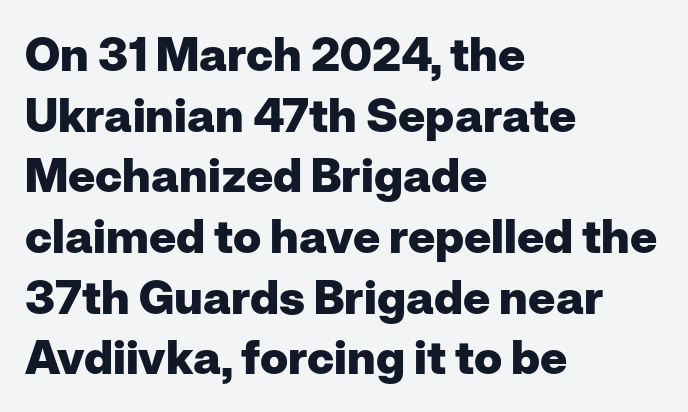
You could call the tracking neutral — neither tight nor loose. The lines are quadded left. Examine the stroke ends and you'll find no serifs. In terms of posture, this sample is upright.
